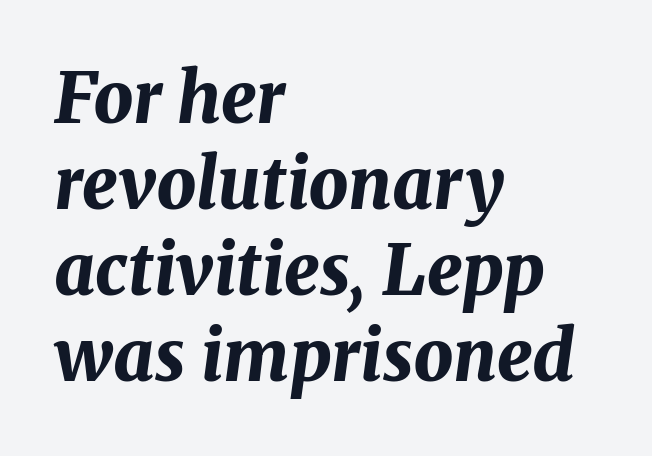
Is this a fixed-width face? No — the glyphs have proportional, varying widths. Glance below the letters and you will spot only blank space. The lines are quadded left. Each glyph is drawn with heavy, bold strokes. The typography opts for an oblique posture over an upright one.
